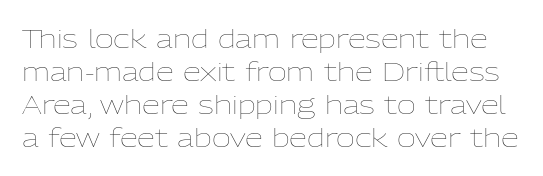
Heaviness? Minimal to ordinary, like unemphasized prose. Letters rest on an invisible, unmarked baseline. The letters sit at their default tracking, neither squeezed nor spread. Posture: straight, roman, zero tilt. A typesetter would call this leading conventional body-copy spacing.
